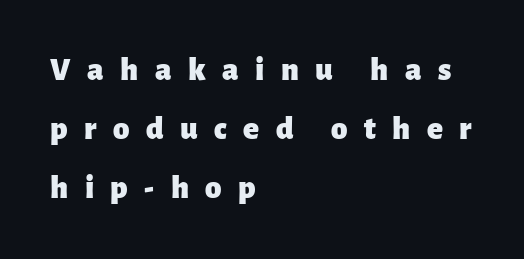
{"serif": "no", "italic": "no", "bold": "yes", "weight": "heavy", "width": "normal", "stroke_contrast": "low", "x_height": "medium", "monospaced": "no", "underline": "no", "align": "left", "line_spacing_ratio": 1.79, "letter_spacing": "wide", "letter_spacing_em": 0.5, "glyph_px": 33}
